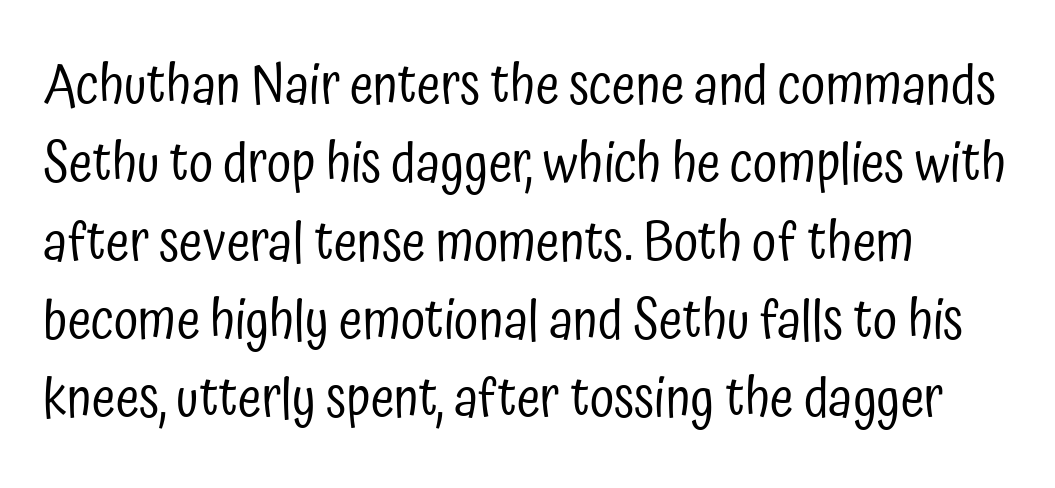
{"serif": "no", "italic": "no", "bold": "no", "weight": "regular", "width": "condensed", "stroke_contrast": "low", "x_height": "medium", "monospaced": "no", "underline": "no", "align": "left", "line_spacing": "normal", "line_spacing_ratio": 1.45, "letter_spacing": "normal", "letter_spacing_em": 0.0, "glyph_px": 54}
